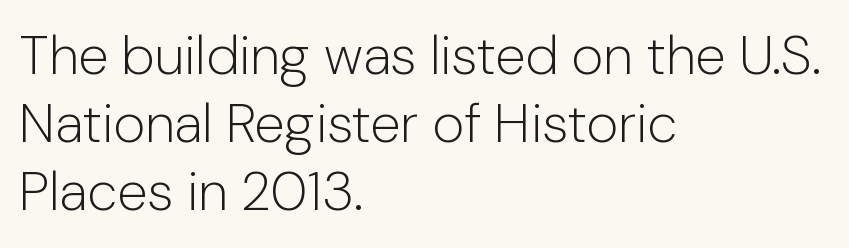
The image shows 55 px light sans-serif type, upright; set left-aligned, line spacing 1.24x, normal letter spacing, not underlined; low stroke contrast and a medium x-height.
